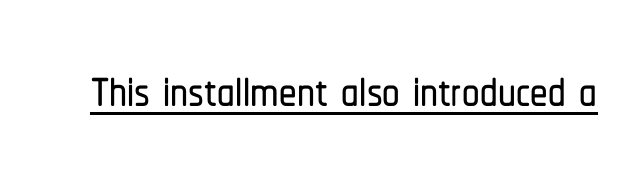
The letters advance in unequal steps, a hallmark of proportional type. Quick note: underline on. Words appear dense and cohesive because spacing is normal. The type family on display is of the sans-serif kind. A typesetter would mark this as roman, not italic.
